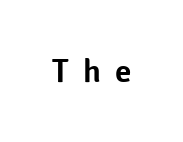
The image shows 33 px sans-serif type, upright; set unusually wide letter spacing (+0.44 em), not underlined; low stroke contrast and a medium x-height.
